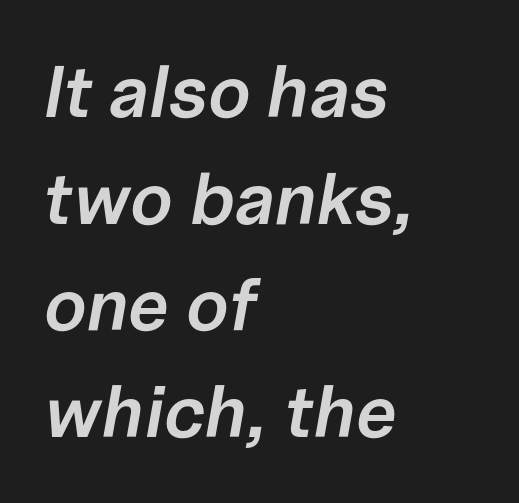
This sample has the flowing, uneven cadence of proportional lettering. This is moderately heavy type, rendered in semibold. This sample uses plain, unmodified letter spacing. The area under the type is left untouched. The ragged edge is on the right, which tells us the setting is flush left.
